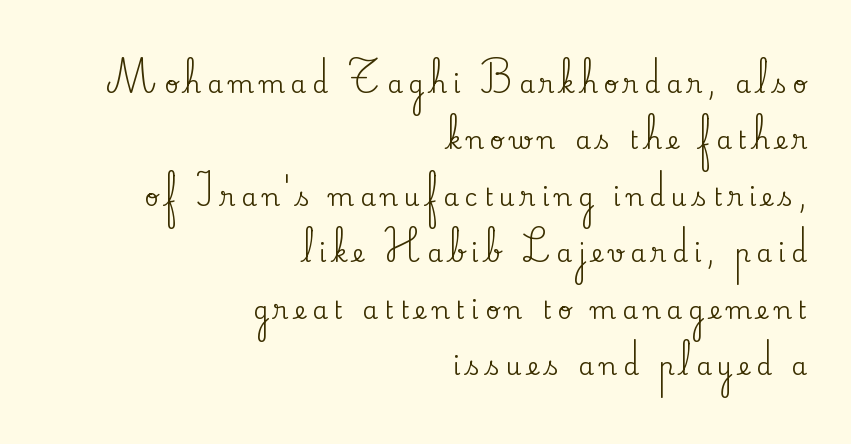
{"italic": "no", "underline": "no", "align": "right", "line_spacing": "loose", "line_spacing_ratio": 2.26, "letter_spacing": "wide", "letter_spacing_em": 0.24, "glyph_px": 25}
